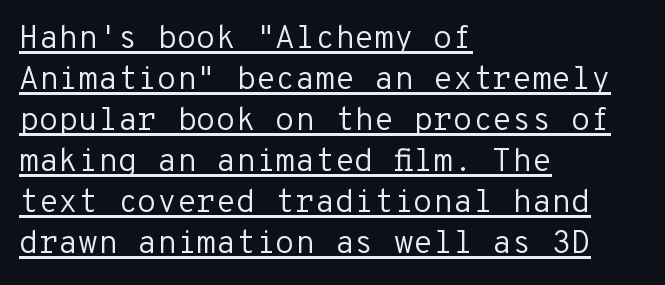
{"serif": "no", "italic": "no", "bold": "no", "weight": "regular", "width": "normal", "stroke_contrast": "low", "x_height": "medium", "monospaced": "yes", "underline": "yes", "align": "left", "line_spacing": "normal", "line_spacing_ratio": 1.28, "letter_spacing": "normal", "letter_spacing_em": 0.0, "glyph_px": 32}
